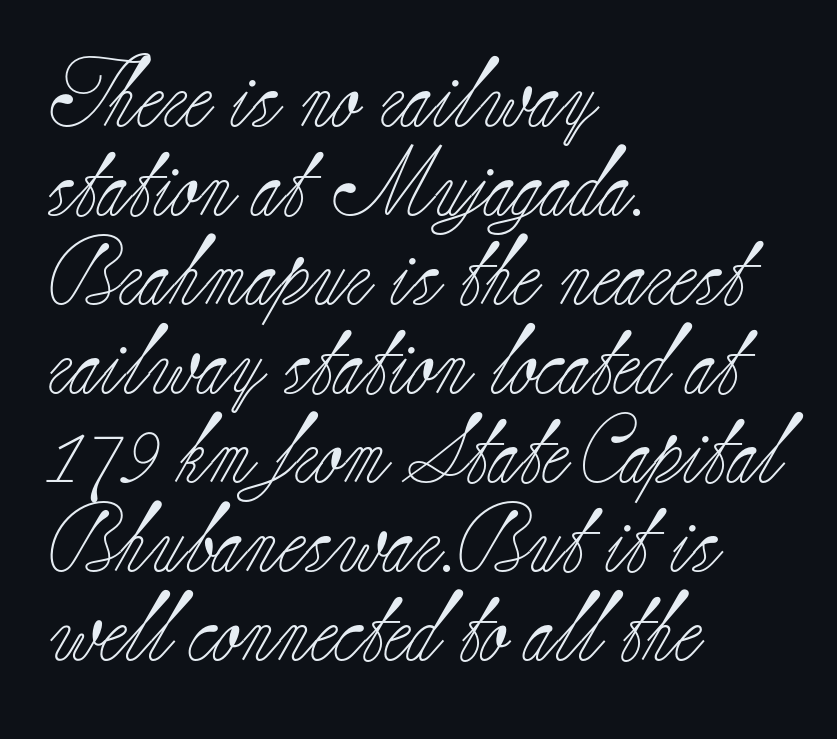
Q: Is the text bold? A: No.
Q: Is the text italic (slanted)? A: Yes.
Q: Is the typeface a serif or a sans-serif typeface? A: Serif.
Q: Is the text underlined? A: No.
Q: How is the paragraph aligned? A: Left-aligned.
Q: Is the spacing between letters normal or unusually wide? A: Normal.
Q: Is the spacing between lines tight, normal or loose? A: Normal.
Q: Width (condensed, normal, or wide)? A: Normal.
Q: Stroke contrast? A: Low.
Q: x-height? A: Small.
Q: Monospaced? A: No.
